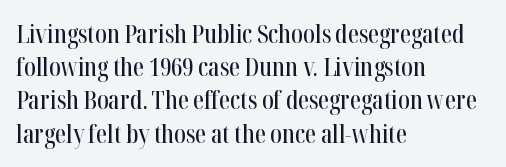
Q: Is the text italic (slanted)? A: No, it is upright.
Q: Is the text underlined? A: No.
Q: How is the paragraph aligned? A: Left-aligned.
Q: Is the spacing between letters normal or unusually wide? A: Normal.
Q: Is the spacing between lines tight, normal or loose? A: Normal.
